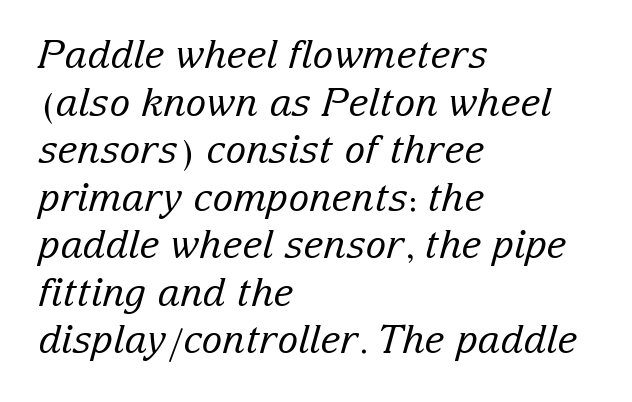
Compared with typical body copy, the letter spacing here is the same. The rendering anchors every line to the left-hand side. Is this a heavy cut? Hardly; it is regular or lighter. Check where the strokes stop: tiny serifs finish them off.
